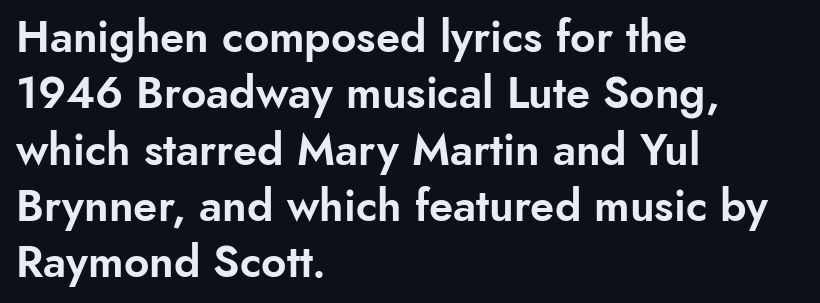
Q: Is the text italic (slanted)? A: No, it is upright.
Q: Is the typeface a serif or a sans-serif typeface? A: Sans-serif.
Q: Is the text underlined? A: No.
Q: How is the paragraph aligned? A: Left-aligned.
Q: Is the spacing between letters normal or unusually wide? A: Normal.
Q: Is the spacing between lines tight, normal or loose? A: Normal.
Q: Width (condensed, normal, or wide)? A: Normal.
Q: Stroke contrast? A: Low.
Q: x-height? A: Small.
Q: Monospaced? A: No.
